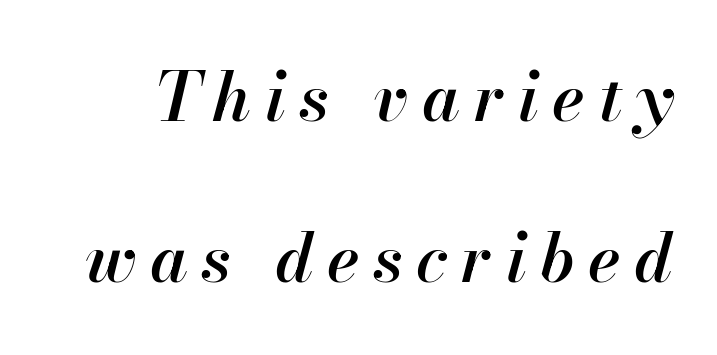
The image shows 68 px semibold type, italic (leaning right); set loose line spacing (2.37x), unusually wide letter spacing (+0.2 em), not underlined; high stroke contrast and a small x-height.
